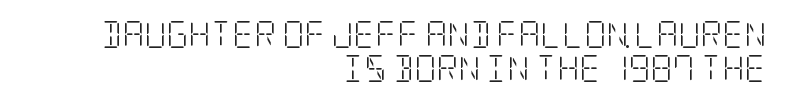
Q: Is the text bold? A: No.
Q: Is the text italic (slanted)? A: No, it is upright.
Q: Is the text underlined? A: No.
Q: How is the paragraph aligned? A: Right-aligned.
Q: Is the spacing between letters normal or unusually wide? A: Normal.
Q: Is the spacing between lines tight, normal or loose? A: Normal.
